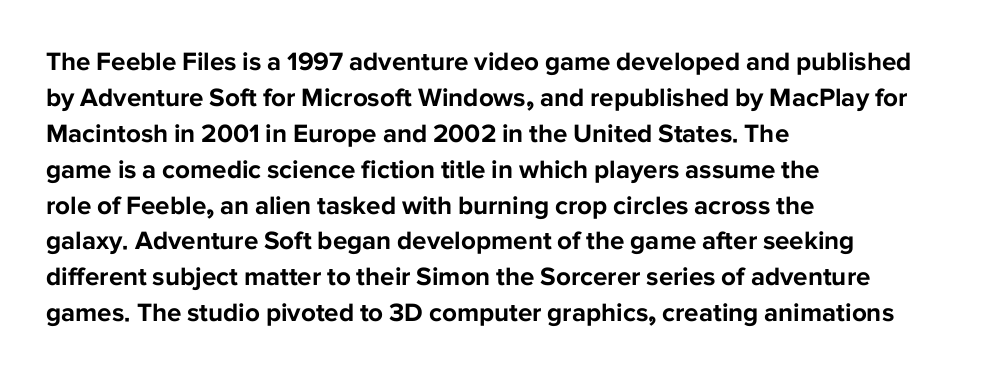
Weight: bold. Inter-character spacing is left at the font's built-in metrics. Check the space under the baseline: it is left empty. These lines sit exactly where default settings would place them. Compared with a centered layout, this one pins lines to the left instead.
